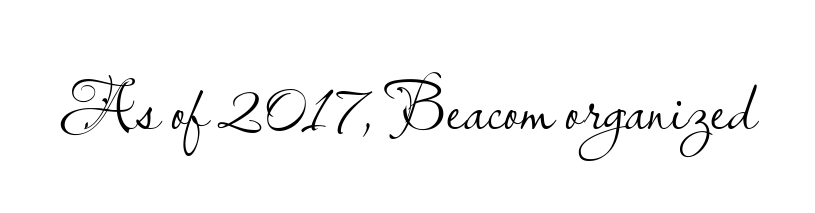
The image shows 71 px light sans-serif type; set normal letter spacing, not underlined; low stroke contrast and a small x-height.
